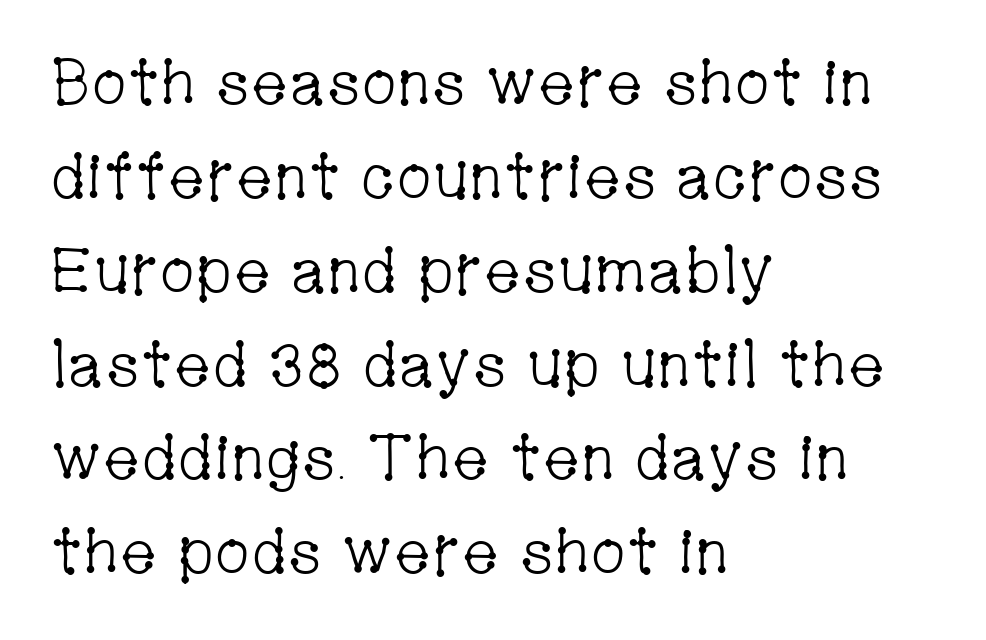
The image shows 63 px light, condensed serif type, upright; set left-aligned, normal line spacing (1.49x), normal letter spacing, not underlined; low stroke contrast and a medium x-height.
